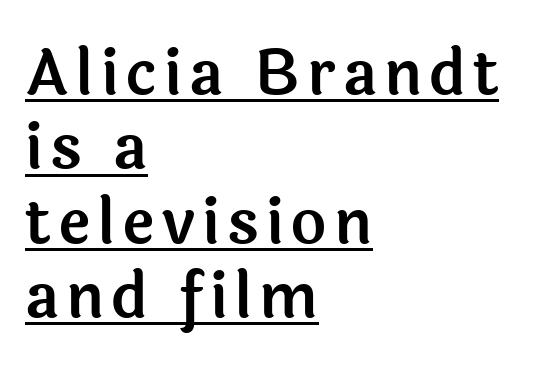
The image shows 62 px sans-serif type, upright; set left-aligned, line spacing 1.2x, underlined; a medium x-height.
